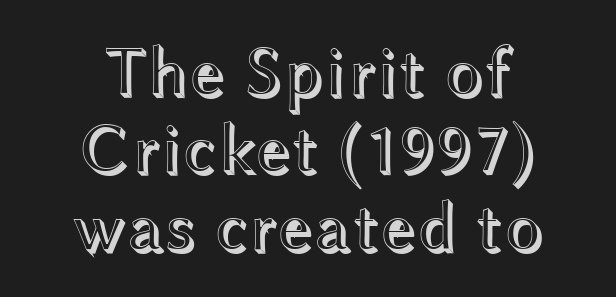
Q: Is the text italic (slanted)? A: No, it is upright.
Q: Is the text underlined? A: No.
Q: How is the paragraph aligned? A: Centered.
Q: Is the spacing between letters normal or unusually wide? A: Normal.
Q: Is the spacing between lines tight, normal or loose? A: Tight.
Q: Width (condensed, normal, or wide)? A: Wide.
Q: x-height? A: Medium.
Q: Monospaced? A: No.
